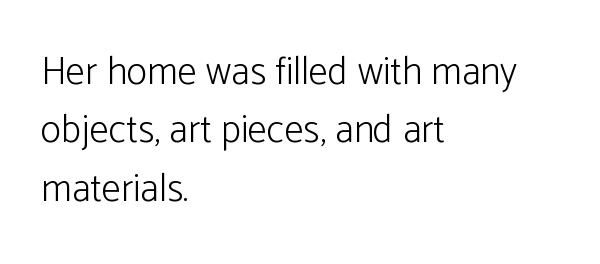
The image shows 39 px light sans-serif type, upright; set left-aligned, normal line spacing (1.5x), normal letter spacing, not underlined; low stroke contrast and a medium x-height.
